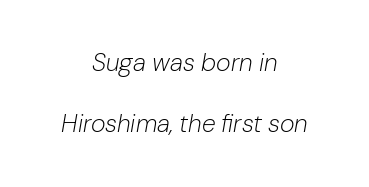
{"italic": "yes", "lean": "right", "slant_degrees": 10, "bold": "no", "underline": "no", "align": "center", "line_spacing": "loose", "line_spacing_ratio": 2.46, "letter_spacing": "normal", "letter_spacing_em": 0.0, "glyph_px": 25}
